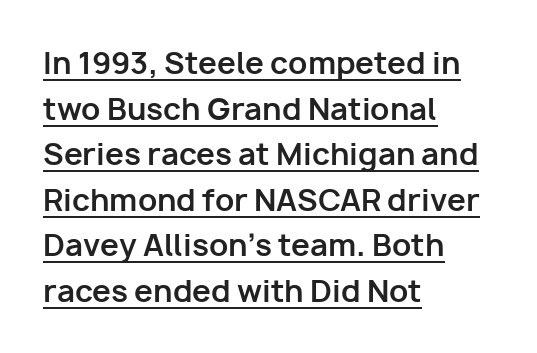
The image shows 30 px bold sans-serif type, upright; set left-aligned, normal line spacing (1.52x), normal letter spacing, underlined; low stroke contrast and a medium x-height.
